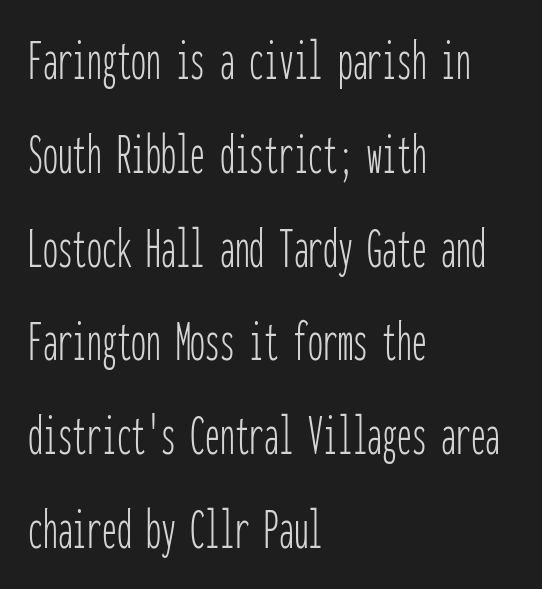
The image shows 59 px thin, condensed sans-serif type, upright, monospaced; set left-aligned, normal line spacing (1.59x), normal letter spacing, not underlined; low stroke contrast and a medium x-height.
